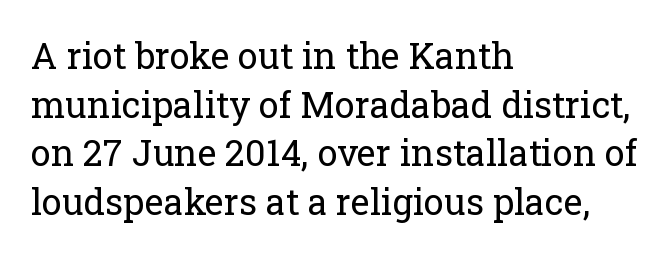
The image shows 36 px regular-weight serif type, upright; set left-aligned, normal line spacing (1.35x), normal letter spacing, not underlined; low stroke contrast and a medium x-height.
